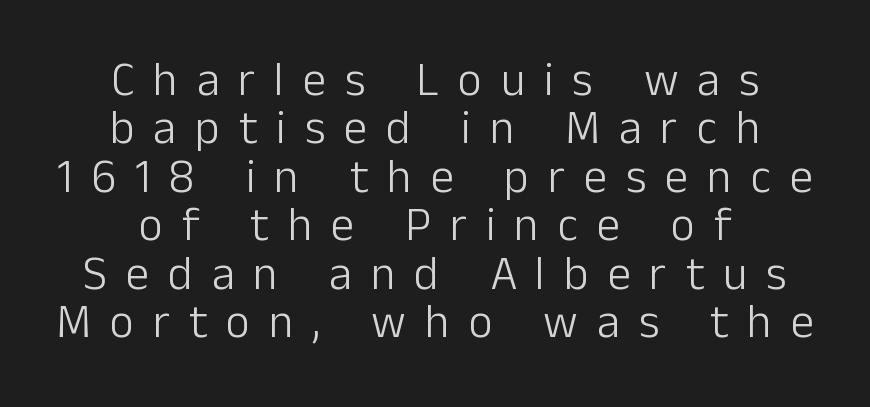
{"serif": "no", "italic": "no", "bold": "no", "weight": "light", "width": "normal", "stroke_contrast": "low", "x_height": "medium", "monospaced": "no", "underline": "no", "align": "center", "line_spacing": "tight", "line_spacing_ratio": 1.03, "letter_spacing": "wide", "letter_spacing_em": 0.4, "glyph_px": 47}
